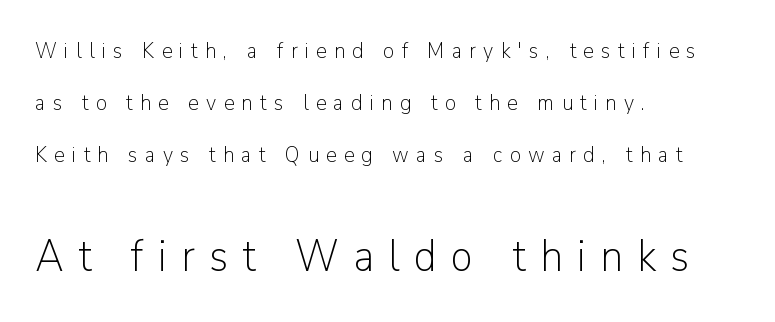
Line starts are locked; line ends wander. Only glyphs here, with clear space below each row. Proportional: the letters do not fall into vertical columns. The tracking reads as deliberately expanded to a designer's eye. The leading is generous, giving the passage an open texture. The font sits on the lighter half of the weight spectrum, regular included.
